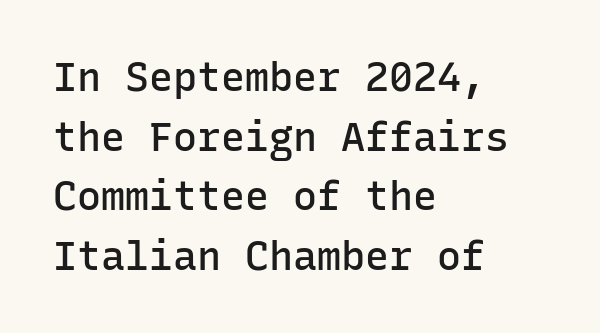
{"serif": "no", "italic": "no", "bold": "semi", "weight": "semibold", "width": "normal", "stroke_contrast": "low", "x_height": "medium", "monospaced": "yes", "underline": "no", "align": "left", "line_spacing": "normal", "line_spacing_ratio": 1.49, "letter_spacing": "normal", "letter_spacing_em": 0.0, "glyph_px": 40}
